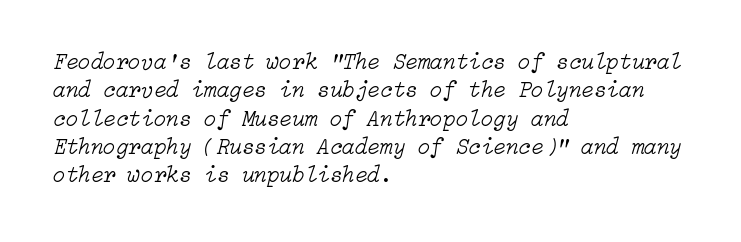
These lines were composed using italics. This sample uses plain, unmodified letter spacing. One-word summary of the alignment: left. Caption: face not bold, strokes unweighted. Anything drawn beneath the words? Only blank space.
